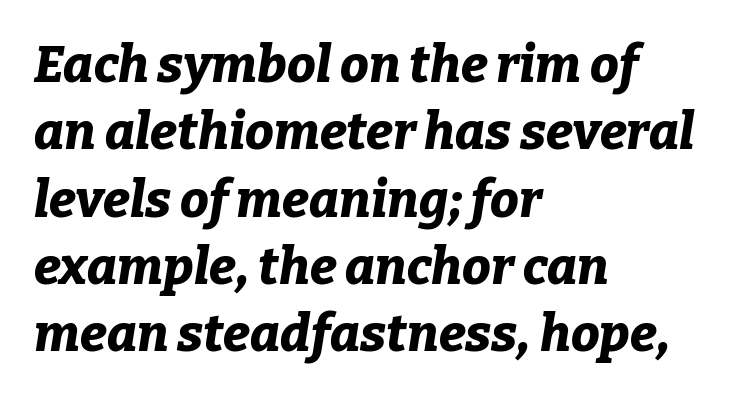
{"italic": "yes", "lean": "right", "slant_degrees": 9, "bold": "yes", "weight": "bold", "width": "normal", "stroke_contrast": "low", "x_height": "medium", "monospaced": "no", "underline": "no", "align": "left", "line_spacing": "normal", "line_spacing_ratio": 1.32, "letter_spacing": "normal", "letter_spacing_em": 0.0, "glyph_px": 51}
